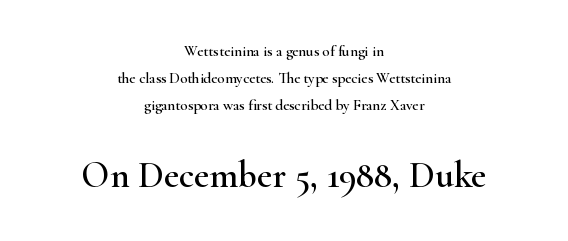
Descenders hang freely into open space. Does the copy run flush right? No — it is centered line by line. Note: serifs present on the glyphs. This is the regular roman posture of the typeface.
